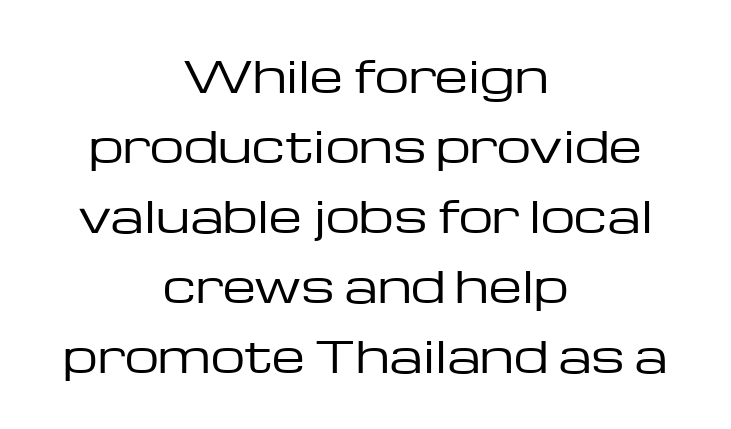
Q: Is the text bold? A: No.
Q: Is the text italic (slanted)? A: No, it is upright.
Q: Is the typeface a serif or a sans-serif typeface? A: Sans-serif.
Q: Is the text underlined? A: No.
Q: How is the paragraph aligned? A: Centered.
Q: Is the spacing between letters normal or unusually wide? A: Normal.
Q: Is the spacing between lines tight, normal or loose? A: Normal.
Q: Width (condensed, normal, or wide)? A: Wide.
Q: Stroke contrast? A: Low.
Q: x-height? A: Medium.
Q: Monospaced? A: No.
